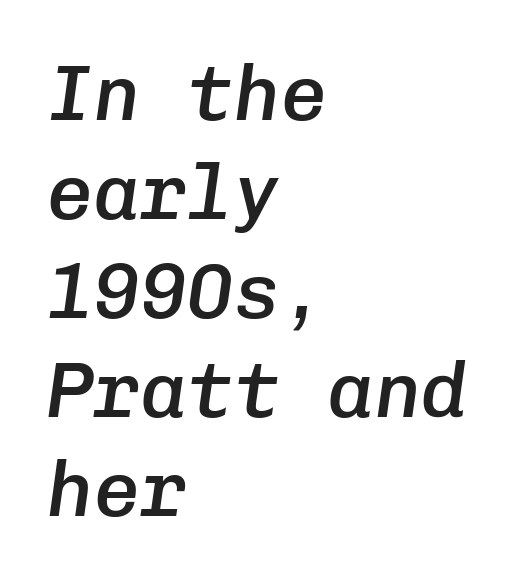
The image shows 78 px semibold type, italic (leaning right), monospaced; set left-aligned, normal line spacing (1.27x), normal letter spacing, not underlined; low stroke contrast and a medium x-height.
